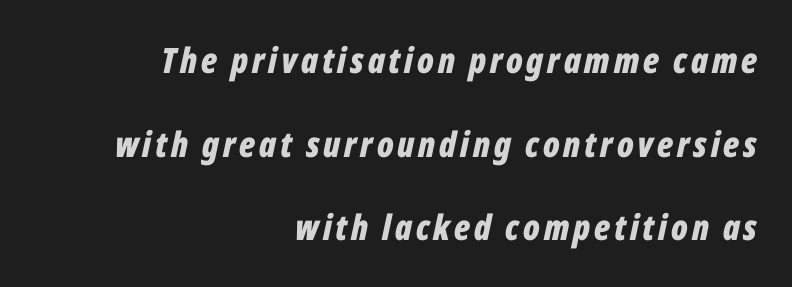
Q: Is the text bold? A: Yes.
Q: Is the text italic (slanted)? A: Yes, it leans right by about 12 degrees.
Q: Is the text underlined? A: No.
Q: How is the paragraph aligned? A: Right-aligned.
Q: Is the spacing between lines tight, normal or loose? A: Loose.
Q: Width (condensed, normal, or wide)? A: Condensed.
Q: Stroke contrast? A: Low.
Q: x-height? A: Medium.
Q: Monospaced? A: No.
